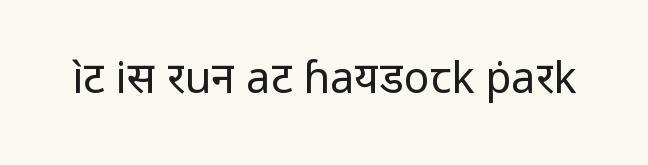
The glyphs in this specimen are sans serif. This is roman type, the default non-slanted kind. Stems and bowls with no extra thickness — not bold. Honestly, the letter spacing is just normal — you wouldn't notice it. The face used here is proportionally spaced, like ordinary book or web type.
